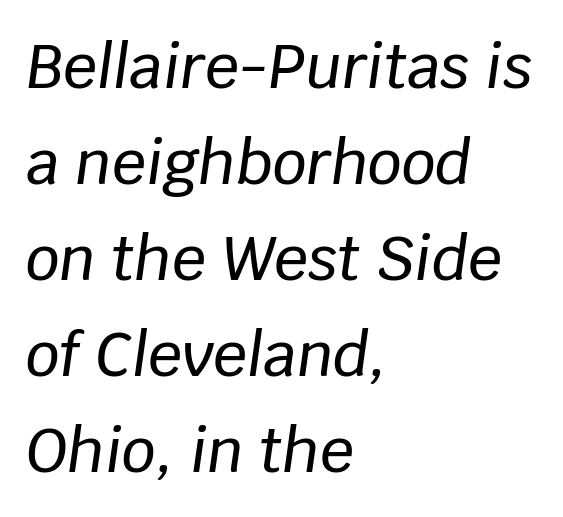
One glance says typical: line gaps are just what's usual. Beneath every word, the page is bare. This sample is left-justified, so line endings fall wherever the words run out. Short note: letters normally spaced.
